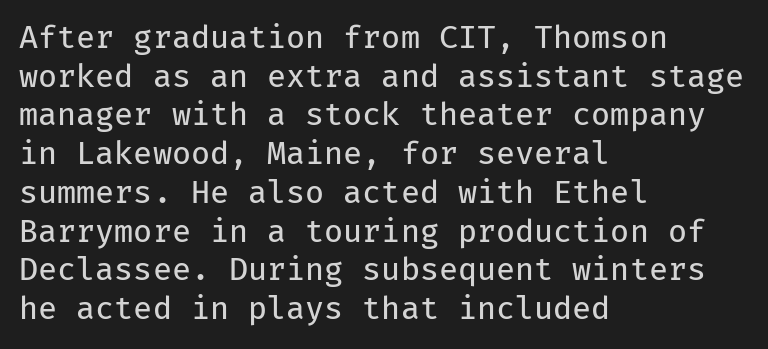
{"serif": "no", "italic": "no", "bold": "no", "weight": "regular", "width": "normal", "stroke_contrast": "low", "x_height": "medium", "monospaced": "yes", "underline": "no", "align": "left", "line_spacing": "normal", "line_spacing_ratio": 1.25, "letter_spacing": "normal", "letter_spacing_em": 0.0, "glyph_px": 31}
